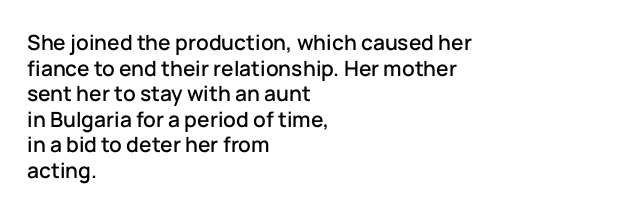
Line beginnings align vertically; line endings do not. Posture: vertical. A typesetter would call this zero additional tracking. The baseline area is clear.
